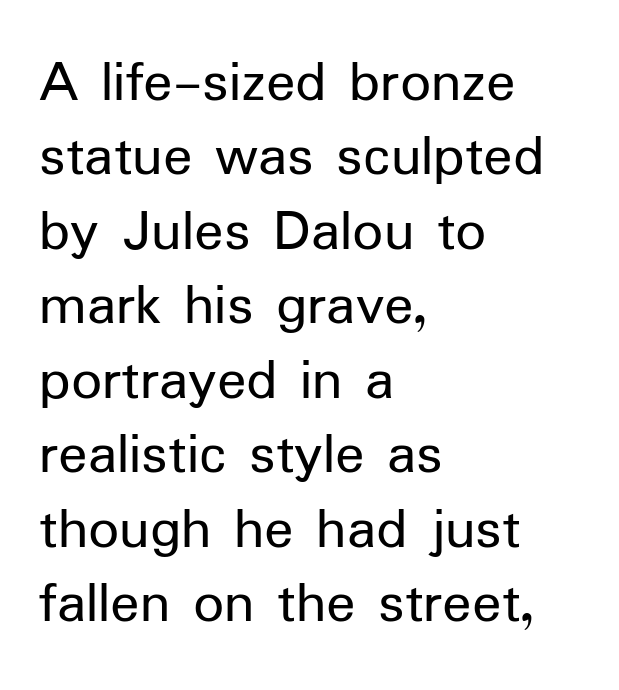
The image shows 61 px regular-weight sans-serif type, upright; set left-aligned, line spacing 1.22x, normal letter spacing, not underlined; low stroke contrast and a medium x-height.
